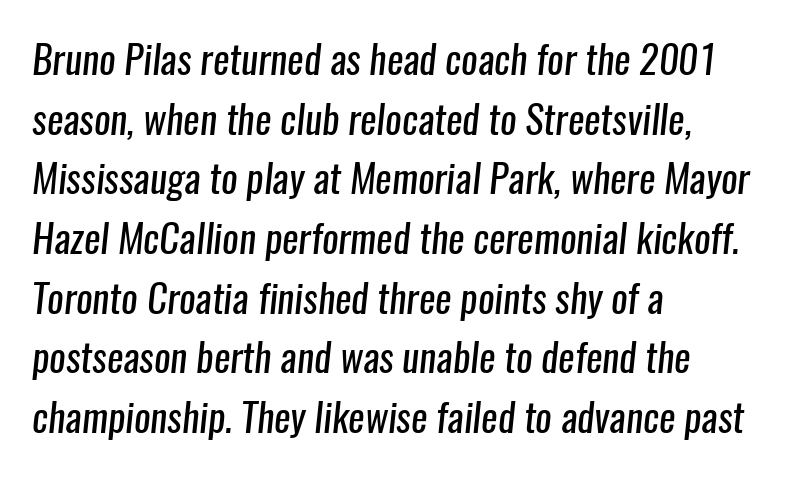
The image shows 39 px regular-weight, condensed sans-serif type; set left-aligned, normal line spacing (1.53x), normal letter spacing, not underlined; low stroke contrast and a medium x-height.
